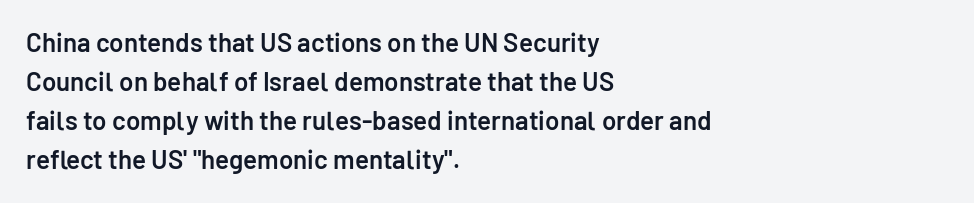
Each row of text sits above clean, open space. The letters stand straight up with perfectly vertical stems. Each word holds together tightly as a unit, with standard inter-letter gaps. A normal amount of white space separates one row of letters from the next. Does the weight exceed regular? Yes, but only to semibold. The paragraph shown leans on its left margin.
